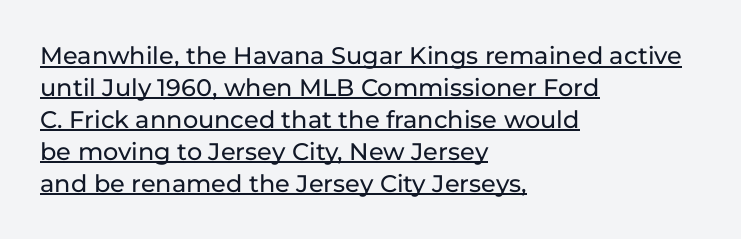
Q: Is the text italic (slanted)? A: No, it is upright.
Q: Is the text underlined? A: Yes.
Q: How is the paragraph aligned? A: Left-aligned.
Q: Is the spacing between letters normal or unusually wide? A: Normal.
Q: Is the spacing between lines tight, normal or loose? A: Normal.
